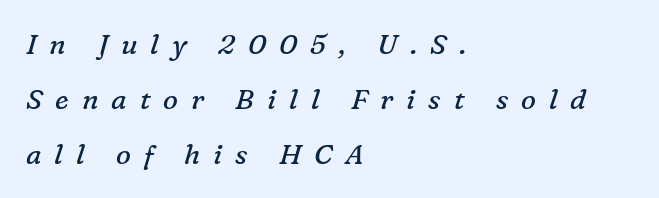
The image shows 28 px regular-weight serif type, italic (leaning right); set left-aligned, loose line spacing (1.96x), unusually wide letter spacing (+0.46 em), not underlined; low stroke contrast and a medium x-height.
